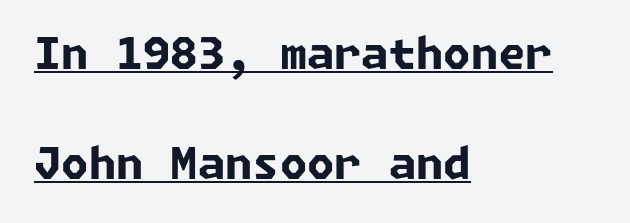
The image shows 44 px bold sans-serif type; set left-aligned, loose line spacing (2.49x), normal letter spacing, underlined; low stroke contrast and a medium x-height.
